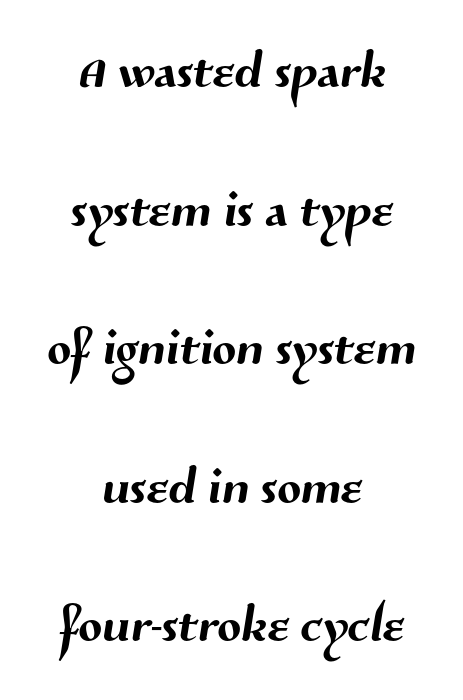
What stands out about the letter spacing? Nothing — it is the standard amount. You could fit nearly another row in the gap between these rows. These lines are rendered in a variable-pitch font. Any mark beneath the type? The region is blank. Caption: multi-line text, centered on the measure.
